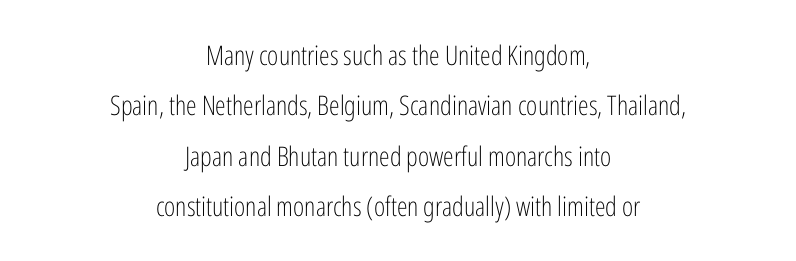
Q: Is the text bold? A: No.
Q: Is the text italic (slanted)? A: No, it is upright.
Q: Is the text underlined? A: No.
Q: How is the paragraph aligned? A: Centered.
Q: Is the spacing between letters normal or unusually wide? A: Normal.
